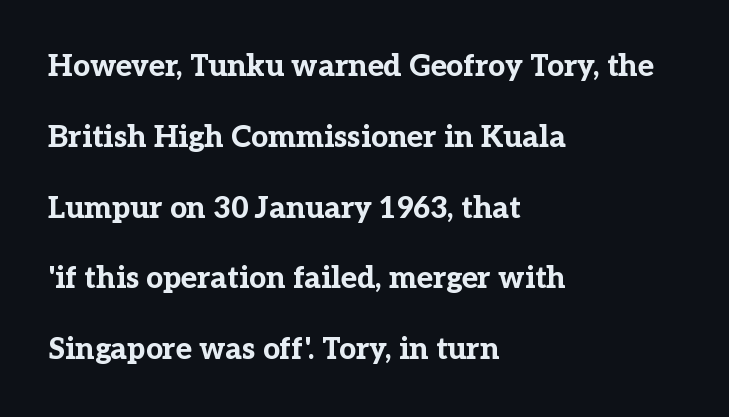
The image shows 30 px bold serif type, upright; set left-aligned, loose line spacing (2.36x), normal letter spacing, not underlined; low stroke contrast and a medium x-height.
